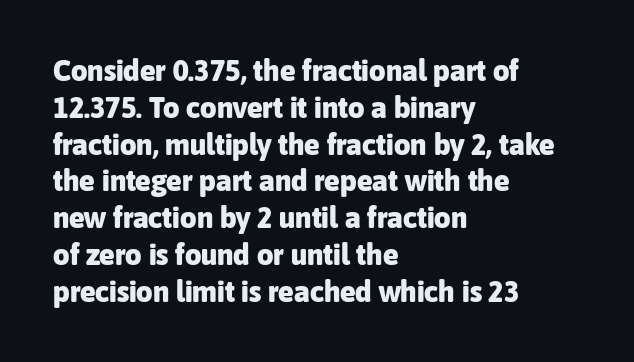
{"serif": "no", "italic": "no", "bold": "yes", "weight": "heavy", "width": "normal", "stroke_contrast": "low", "x_height": "medium", "monospaced": "no", "underline": "no", "align": "left", "line_spacing": "normal", "line_spacing_ratio": 1.27, "letter_spacing": "normal", "letter_spacing_em": 0.0, "glyph_px": 29}
